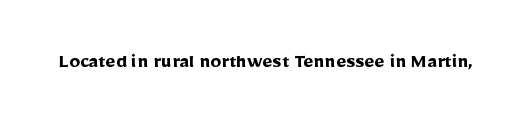
Q: Is the text bold? A: Yes.
Q: Is the text italic (slanted)? A: No, it is upright.
Q: Is the text underlined? A: No.
Q: Is the spacing between letters normal or unusually wide? A: Normal.
